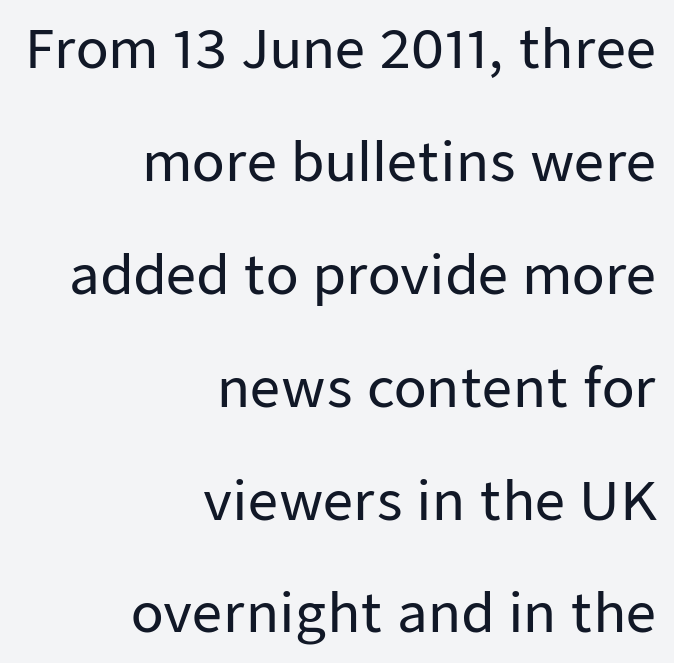
Q: Is the text italic (slanted)? A: No, it is upright.
Q: Is the typeface a serif or a sans-serif typeface? A: Sans-serif.
Q: Is the text underlined? A: No.
Q: How is the paragraph aligned? A: Right-aligned.
Q: Is the spacing between letters normal or unusually wide? A: Normal.
Q: Is the spacing between lines tight, normal or loose? A: Loose.
Q: Width (condensed, normal, or wide)? A: Normal.
Q: Stroke contrast? A: Low.
Q: x-height? A: Medium.
Q: Monospaced? A: No.
